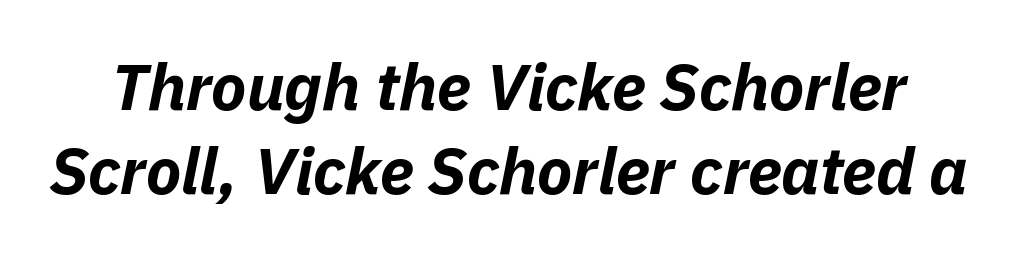
Q: Is the text bold? A: Yes.
Q: Is the text italic (slanted)? A: Yes, it leans right by about 11 degrees.
Q: Is the text underlined? A: No.
Q: Is the spacing between letters normal or unusually wide? A: Normal.
Q: Is the spacing between lines tight, normal or loose? A: Normal.
Q: Width (condensed, normal, or wide)? A: Normal.
Q: Stroke contrast? A: Low.
Q: x-height? A: Medium.
Q: Monospaced? A: No.
